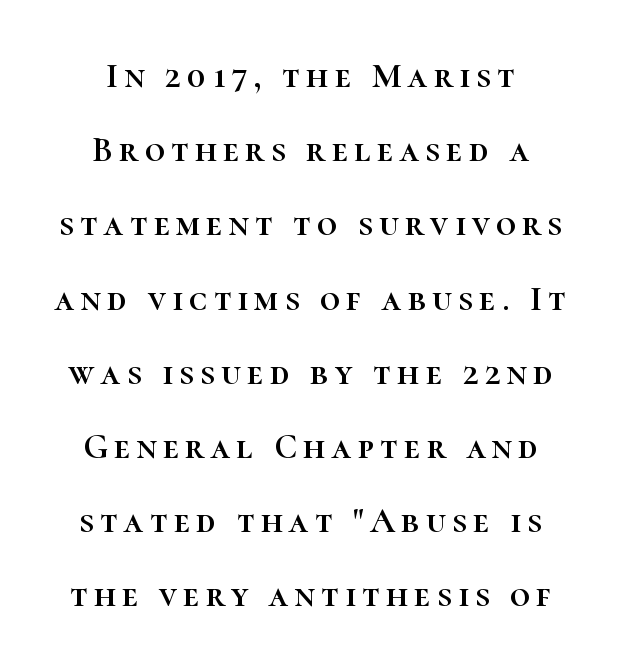
{"italic": "no", "width": "normal", "stroke_contrast": "high", "x_height": "medium", "monospaced": "no", "underline": "no", "line_spacing": "loose", "line_spacing_ratio": 2.12, "glyph_px": 35}
